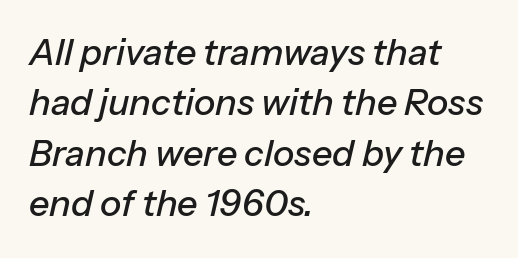
{"italic": "yes", "lean": "right", "slant_degrees": 13, "width": "normal", "stroke_contrast": "low", "x_height": "medium", "monospaced": "no", "underline": "no", "align": "left", "line_spacing": "normal", "line_spacing_ratio": 1.4, "letter_spacing": "normal", "letter_spacing_em": 0.0, "glyph_px": 36}
